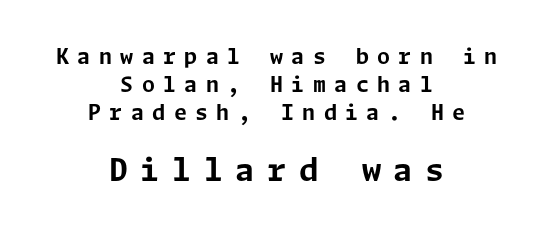
Casual observation: everything's sitting right in the middle. Reading down the column, the eye jumps a familiar distance to each next line. This rendering features lettering with no underline. Nope, not italic — everything's standing straight.
